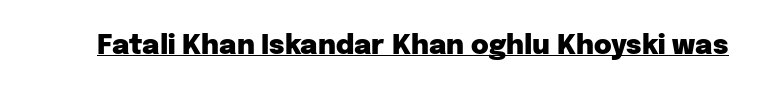
{"italic": "no", "bold": "yes", "underline": "yes", "letter_spacing": "normal", "letter_spacing_em": 0.0, "glyph_px": 27}
